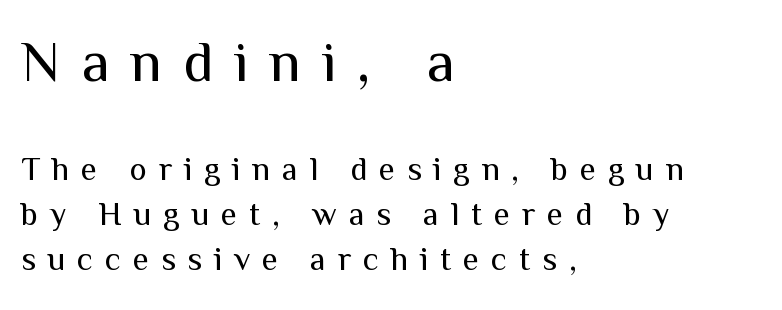
Nobody drew a line under any word here. Which chunk is bigger? The first one — the top block dwarfs the bottom. To sum up the face: it is a sans, with no serifs. Words appear elongated and porous because spacing is wide. The rendering uses natural spacing where letterforms have individual widths. Heaviness? Minimal to ordinary, like unemphasized prose.
